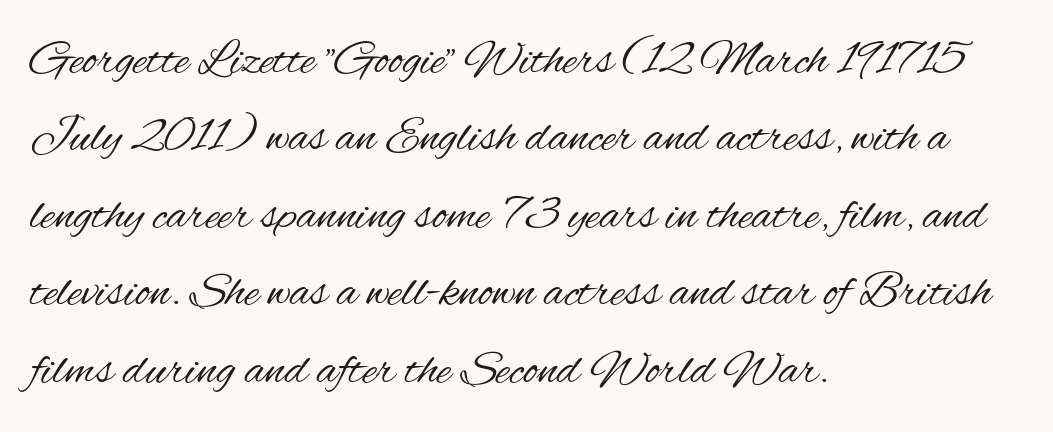
Visually the block forms a straight wall on the left and a jagged coastline on the right. A bare baseline throughout the passage. Note: no serifs on the glyphs. This sample has the flowing, uneven cadence of proportional lettering. No chunkiness to these letters — they're not bold.
